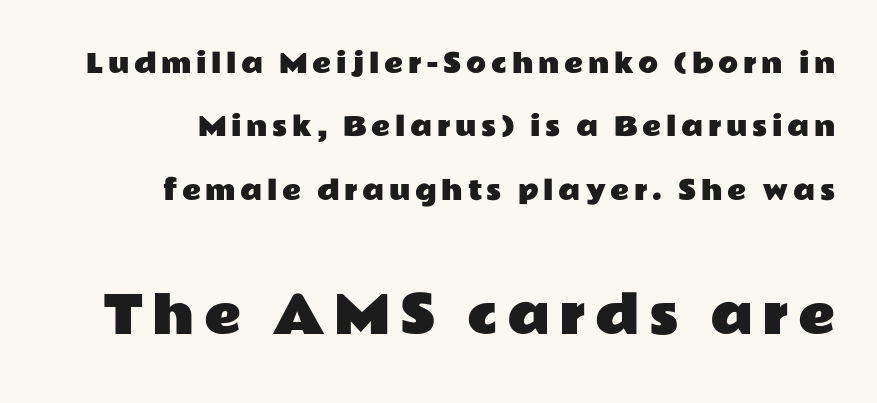
The image shows 51 px wide sans-serif type, upright; set right-aligned, loose line spacing (2.44x), not underlined; the second (bottom) block is 1.96x larger; low stroke contrast and a medium x-height.
